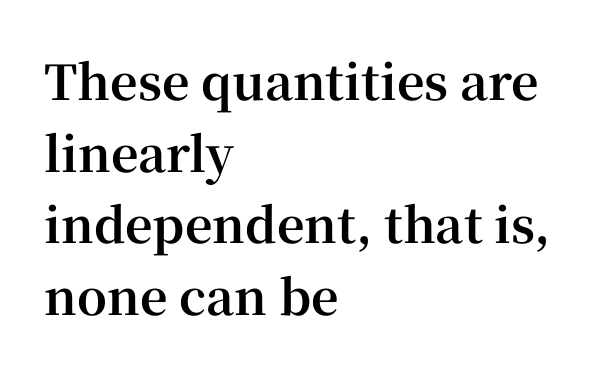
Q: Is the text bold? A: Yes.
Q: Is the text italic (slanted)? A: No, it is upright.
Q: Is the typeface a serif or a sans-serif typeface? A: Serif.
Q: Is the text underlined? A: No.
Q: How is the paragraph aligned? A: Left-aligned.
Q: Is the spacing between letters normal or unusually wide? A: Normal.
Q: Is the spacing between lines tight, normal or loose? A: Normal.
Q: Width (condensed, normal, or wide)? A: Normal.
Q: Stroke contrast? A: High.
Q: x-height? A: Medium.
Q: Monospaced? A: No.
